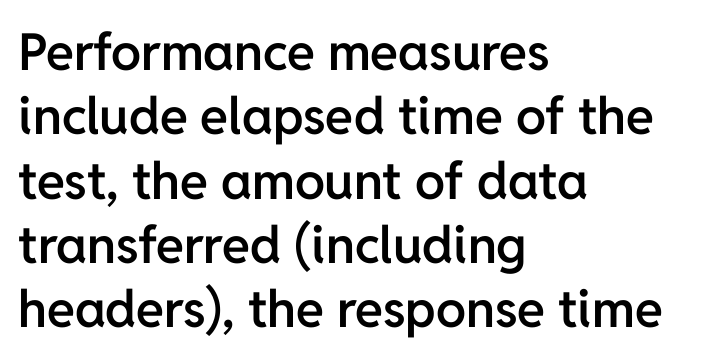
Q: Is the text bold? A: Semi-bold.
Q: Is the text italic (slanted)? A: No, it is upright.
Q: Is the typeface a serif or a sans-serif typeface? A: Sans-serif.
Q: Is the text underlined? A: No.
Q: How is the paragraph aligned? A: Left-aligned.
Q: Is the spacing between letters normal or unusually wide? A: Normal.
Q: Is the spacing between lines tight, normal or loose? A: Normal.
Q: Width (condensed, normal, or wide)? A: Normal.
Q: Stroke contrast? A: Low.
Q: x-height? A: Medium.
Q: Monospaced? A: No.
